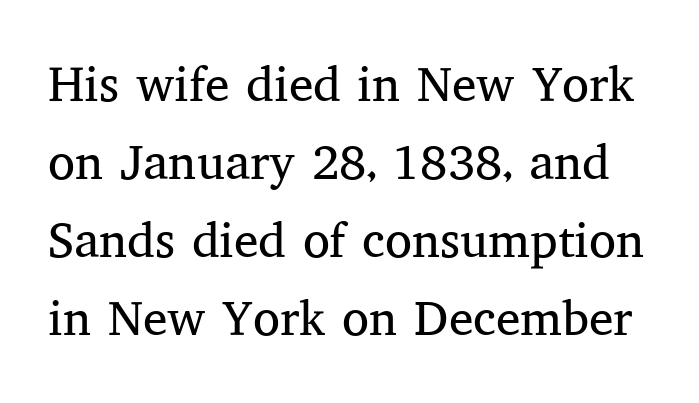
{"serif": "yes", "italic": "no", "bold": "no", "weight": "regular", "width": "normal", "stroke_contrast": "medium", "x_height": "medium", "monospaced": "no", "underline": "no", "line_spacing": "normal", "line_spacing_ratio": 1.59, "letter_spacing": "normal", "letter_spacing_em": 0.0, "glyph_px": 49}
